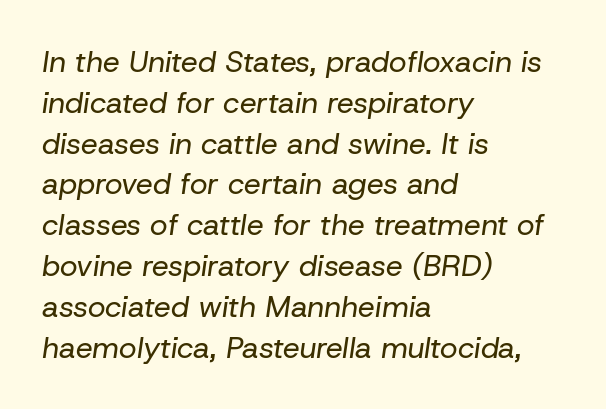
Q: Is the text bold? A: No.
Q: Is the text italic (slanted)? A: Yes, it leans right by about 8 degrees.
Q: Is the text underlined? A: No.
Q: How is the paragraph aligned? A: Left-aligned.
Q: Is the spacing between letters normal or unusually wide? A: Normal.
Q: Is the spacing between lines tight, normal or loose? A: Normal.
Q: Width (condensed, normal, or wide)? A: Normal.
Q: Stroke contrast? A: Low.
Q: x-height? A: Medium.
Q: Monospaced? A: No.
